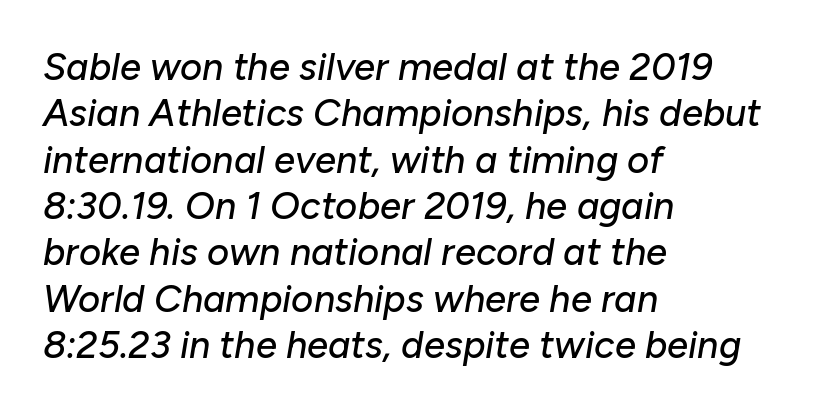
The paragraph has a hard left edge and a soft right edge. Tracking value appears to be zero — textbook default spacing. The face used here is proportionally spaced, like ordinary book or web type. An italicized treatment has been applied to the whole sample. Type without underlining.
